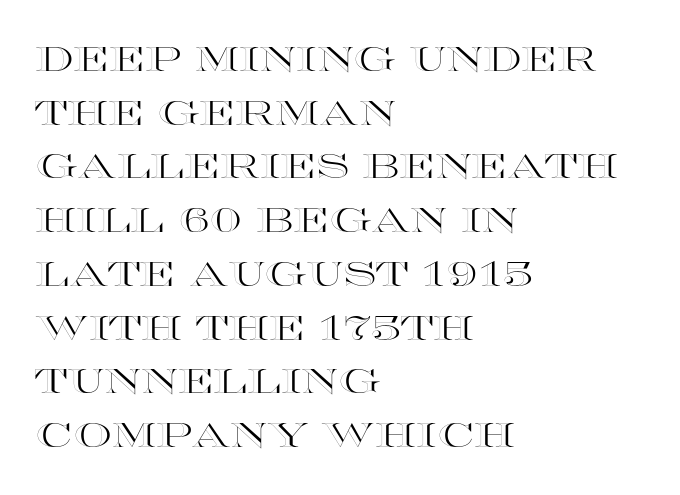
Q: Is the text italic (slanted)? A: No, it is upright.
Q: Is the text underlined? A: No.
Q: How is the paragraph aligned? A: Left-aligned.
Q: Is the spacing between letters normal or unusually wide? A: Normal.
Q: Is the spacing between lines tight, normal or loose? A: Normal.
Q: Width (condensed, normal, or wide)? A: Wide.
Q: x-height? A: Large.
Q: Monospaced? A: No.
